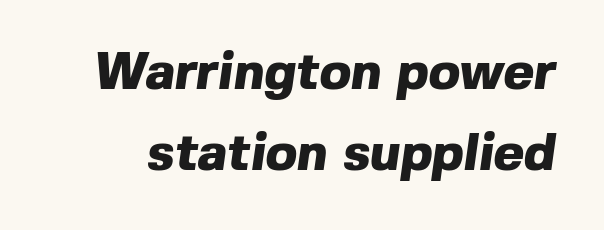
Q: Is the text bold? A: Yes.
Q: Is the typeface a serif or a sans-serif typeface? A: Sans-serif.
Q: Is the text underlined? A: No.
Q: Is the spacing between letters normal or unusually wide? A: Normal.
Q: Is the spacing between lines tight, normal or loose? A: Normal.
Q: Width (condensed, normal, or wide)? A: Normal.
Q: x-height? A: Medium.
Q: Monospaced? A: No.
